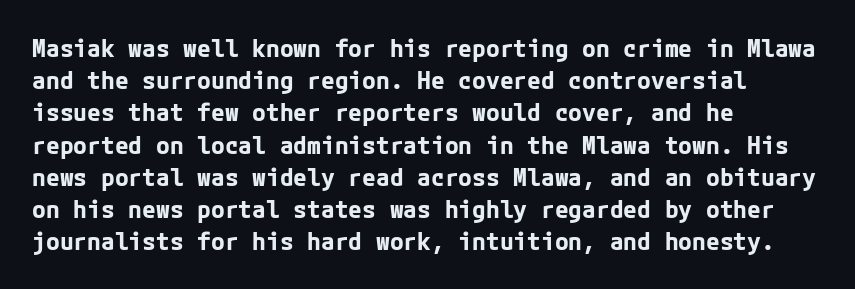
The image shows 25 px bold type, upright; set left-aligned, normal line spacing (1.29x), normal letter spacing, not underlined.
